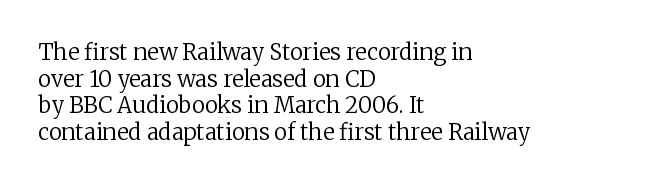
Q: Is the text bold? A: No.
Q: Is the text italic (slanted)? A: No, it is upright.
Q: Is the text underlined? A: No.
Q: How is the paragraph aligned? A: Left-aligned.
Q: Is the spacing between letters normal or unusually wide? A: Normal.
